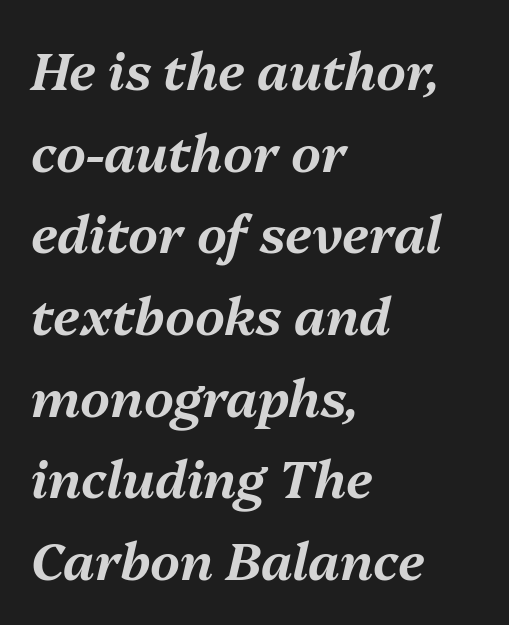
{"italic": "yes", "lean": "right", "slant_degrees": 13, "width": "normal", "stroke_contrast": "medium", "x_height": "medium", "monospaced": "no", "underline": "no", "align": "left", "line_spacing": "normal", "line_spacing_ratio": 1.57, "letter_spacing": "normal", "letter_spacing_em": 0.0, "glyph_px": 52}
